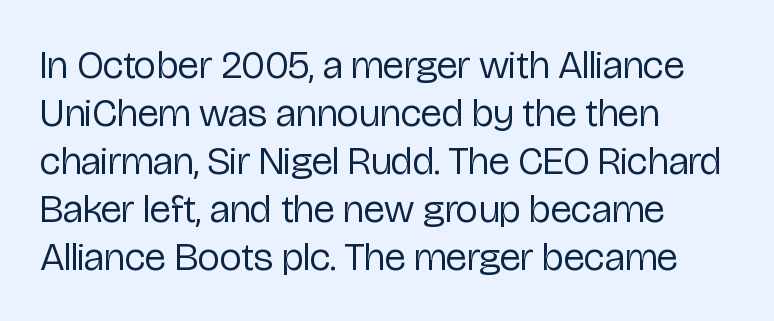
{"serif": "no", "italic": "no", "bold": "no", "weight": "regular", "width": "condensed", "stroke_contrast": "low", "x_height": "medium", "monospaced": "no", "underline": "no", "align": "left", "line_spacing_ratio": 1.2, "letter_spacing": "normal", "letter_spacing_em": 0.0, "glyph_px": 40}
